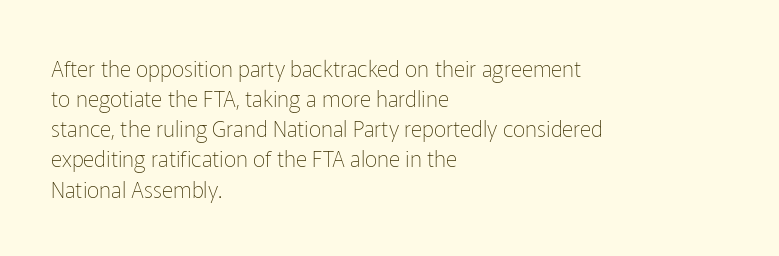
The letterforms sit shoulder to shoulder at normal distance. The space directly below the letters is spotless. Counters stay open thanks to moderate or lighter strokes. The vertical gap from one line to the next is medium. Ascenders rise straight up at ninety degrees. The ragged edge is on the right, which tells us the setting is flush left.
